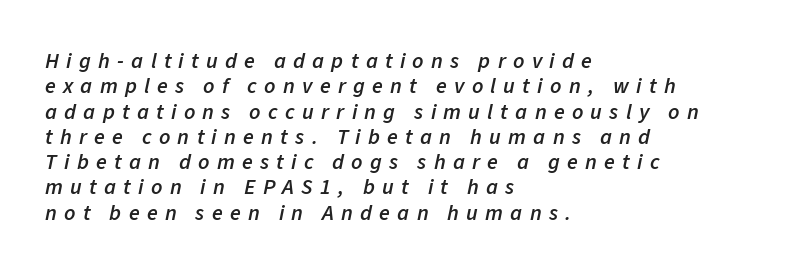
The image shows 22 px text type, italic (leaning right); set left-aligned, tight line spacing (1.15x), unusually wide letter spacing (+0.33 em), not underlined.
